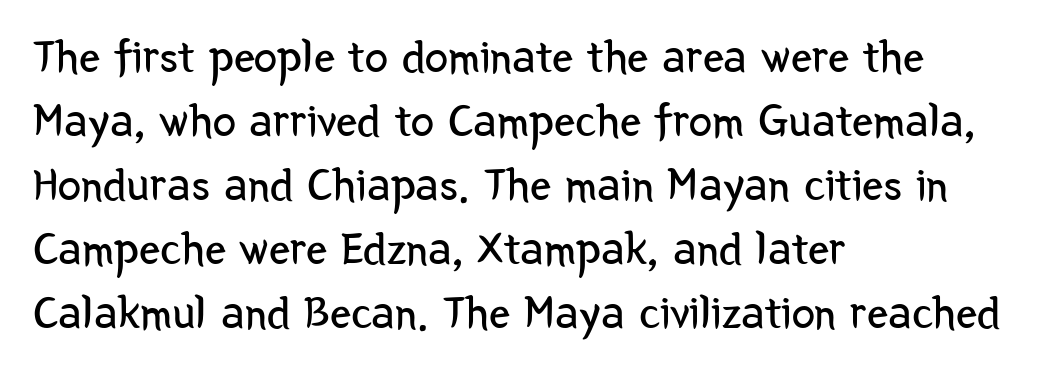
{"serif": "no", "italic": "no", "bold": "no", "weight": "regular", "width": "condensed", "stroke_contrast": "low", "x_height": "medium", "monospaced": "no", "underline": "no", "align": "left", "line_spacing": "normal", "line_spacing_ratio": 1.36, "letter_spacing": "normal", "letter_spacing_em": 0.0, "glyph_px": 47}
